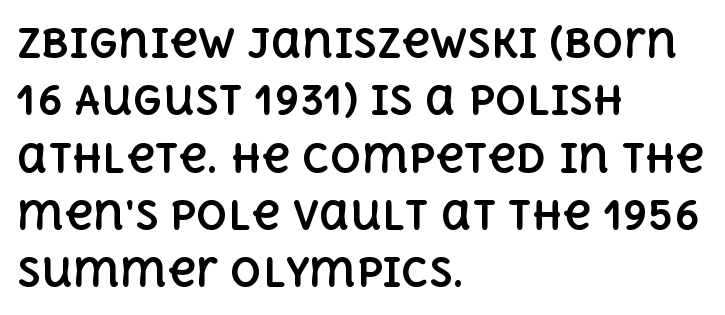
{"italic": "no", "bold": "yes", "weight": "bold", "width": "normal", "x_height": "large", "monospaced": "no", "underline": "no", "align": "left", "line_spacing": "normal", "line_spacing_ratio": 1.47, "letter_spacing": "normal", "letter_spacing_em": 0.0, "glyph_px": 39}
